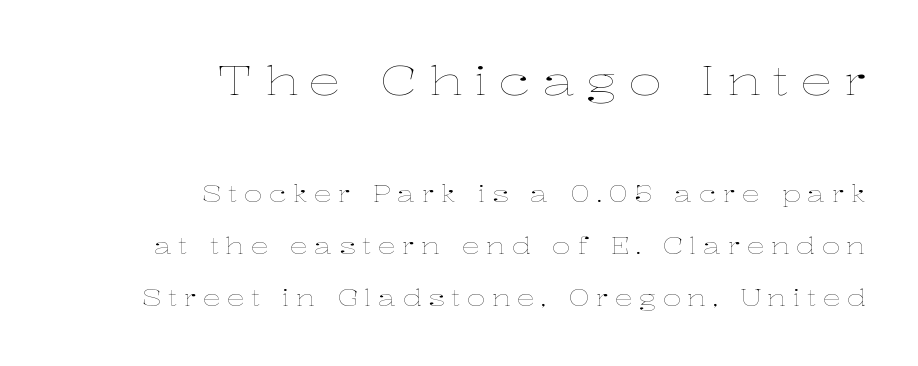
The image shows 41 px thin, wide type, upright; set right-aligned, loose line spacing (2.26x), unusually wide letter spacing (+0.27 em), not underlined; the first (top) block is 1.78x larger; low stroke contrast and a medium x-height.
